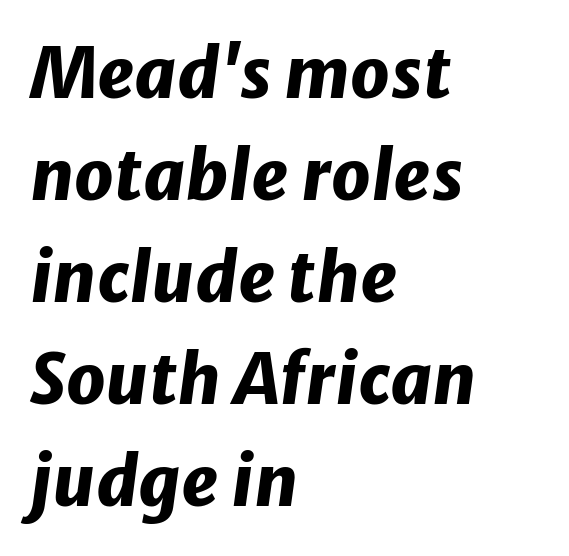
Beneath every word, the page is bare. These lines are rendered in a variable-pitch font. The lines are quadded left. Look at the tracking — it's just the regular setting, nothing added.
